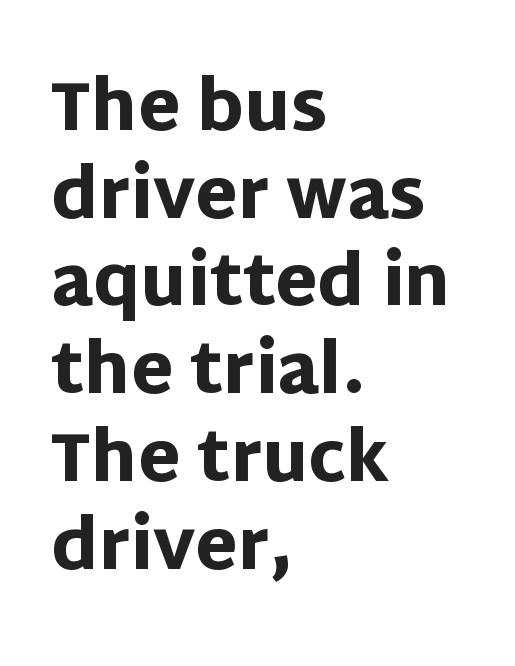
Is this a sans? Yes — the strokes have no serifs. Ascenders rise straight up at ninety degrees. The font is running at its bold setting. Check under the words: just untouched page.
